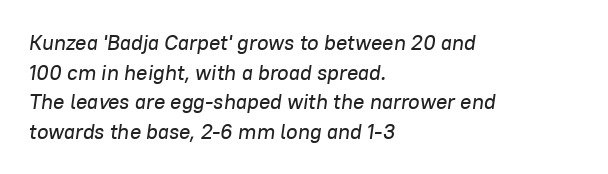
Notice how the stems are inclined rather than vertical — that's the hallmark of italics. Words float on clear page, feet unadorned. Compared with a centered layout, this one pins lines to the left instead. Summary of vertical rhythm: regular, with standard interline spacing. Letter spacing: default.
